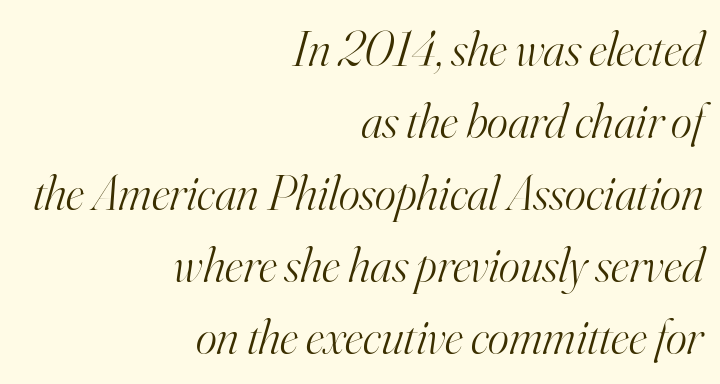
The image shows 50 px light serif type, italic (leaning right); set right-aligned, normal line spacing (1.44x), normal letter spacing, not underlined; high stroke contrast and a small x-height.
